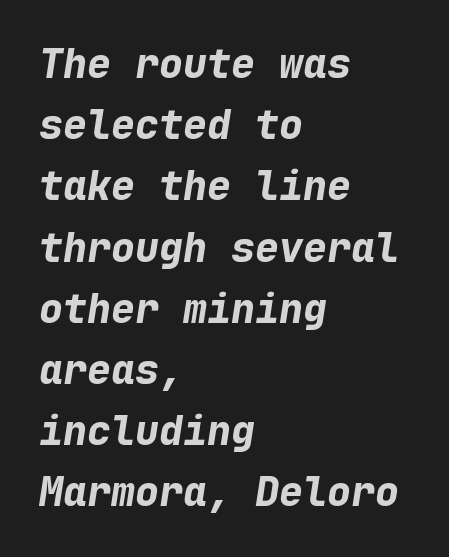
The image shows 40 px bold type, italic (leaning right), monospaced; set left-aligned, normal line spacing (1.53x), normal letter spacing, not underlined; low stroke contrast and a medium x-height.
